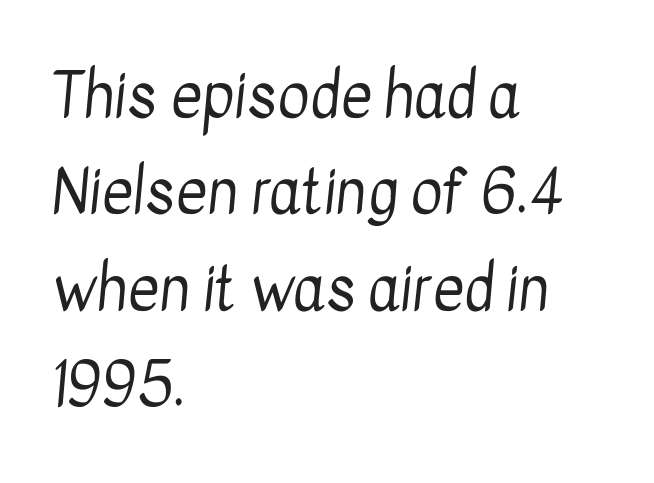
{"serif": "no", "bold": "no", "weight": "regular", "width": "condensed", "stroke_contrast": "low", "x_height": "medium", "monospaced": "no", "underline": "no", "align": "left", "line_spacing": "normal", "line_spacing_ratio": 1.58, "letter_spacing": "normal", "letter_spacing_em": 0.0, "glyph_px": 61}
